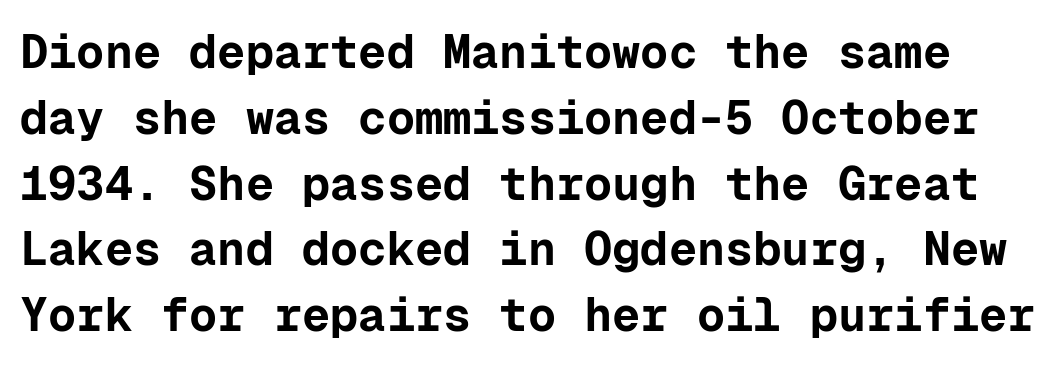
{"serif": "no", "italic": "no", "bold": "yes", "weight": "bold", "width": "normal", "stroke_contrast": "low", "x_height": "medium", "monospaced": "yes", "underline": "no", "line_spacing": "normal", "line_spacing_ratio": 1.4, "letter_spacing": "normal", "letter_spacing_em": 0.0, "glyph_px": 47}
